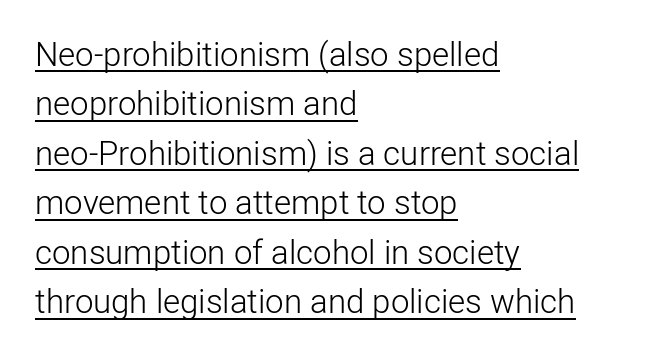
Q: Is the text bold? A: No.
Q: Is the text italic (slanted)? A: No, it is upright.
Q: Is the typeface a serif or a sans-serif typeface? A: Sans-serif.
Q: Is the text underlined? A: Yes.
Q: How is the paragraph aligned? A: Left-aligned.
Q: Is the spacing between letters normal or unusually wide? A: Normal.
Q: Is the spacing between lines tight, normal or loose? A: Normal.
Q: Width (condensed, normal, or wide)? A: Normal.
Q: Stroke contrast? A: Low.
Q: x-height? A: Medium.
Q: Monospaced? A: No.
